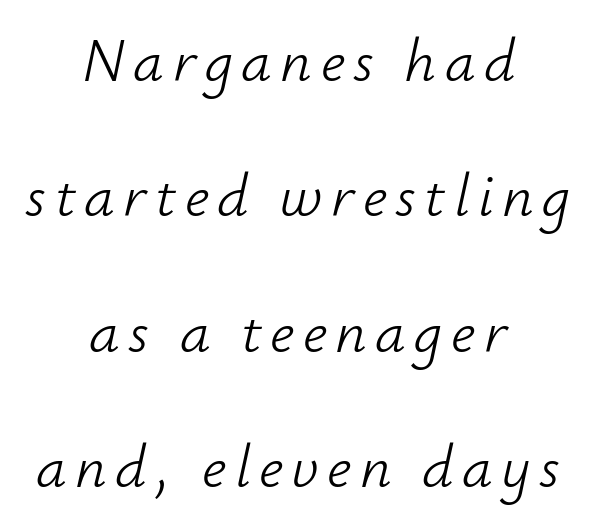
The image shows 61 px light type, italic (leaning right); set centered, loose line spacing (2.22x), not underlined; low stroke contrast and a small x-height.
